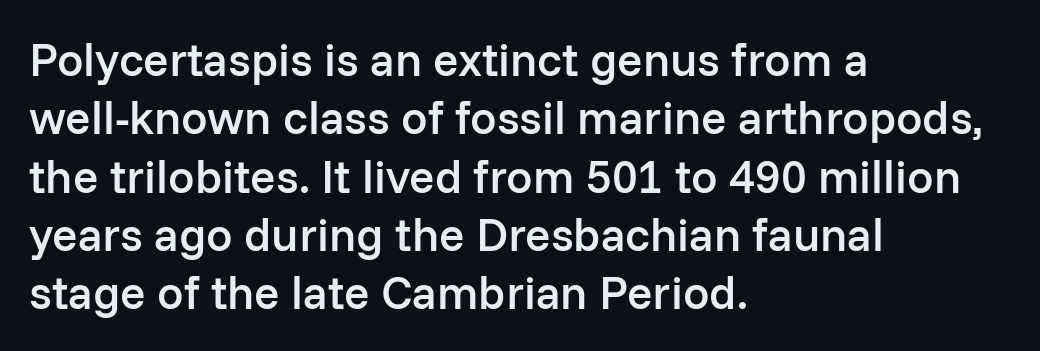
The image shows 47 px semibold sans-serif type, upright; set left-aligned, line spacing 1.24x, normal letter spacing, not underlined; low stroke contrast and a medium x-height.
